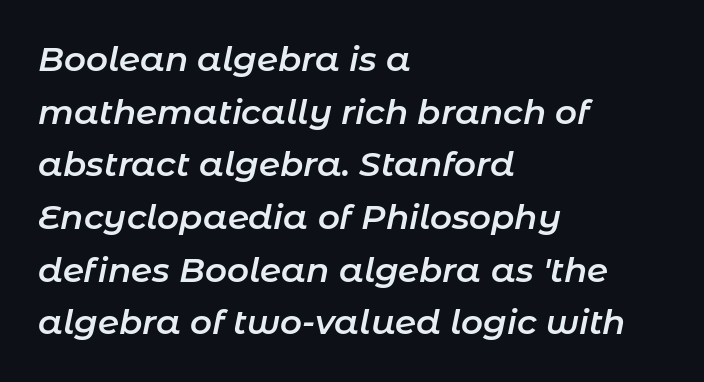
Q: Is the text bold? A: Semi-bold.
Q: Is the text italic (slanted)? A: Yes, it leans right by about 11 degrees.
Q: Is the text underlined? A: No.
Q: How is the paragraph aligned? A: Left-aligned.
Q: Is the spacing between letters normal or unusually wide? A: Normal.
Q: Is the spacing between lines tight, normal or loose? A: Normal.
Q: Width (condensed, normal, or wide)? A: Normal.
Q: Stroke contrast? A: Low.
Q: x-height? A: Medium.
Q: Monospaced? A: No.
